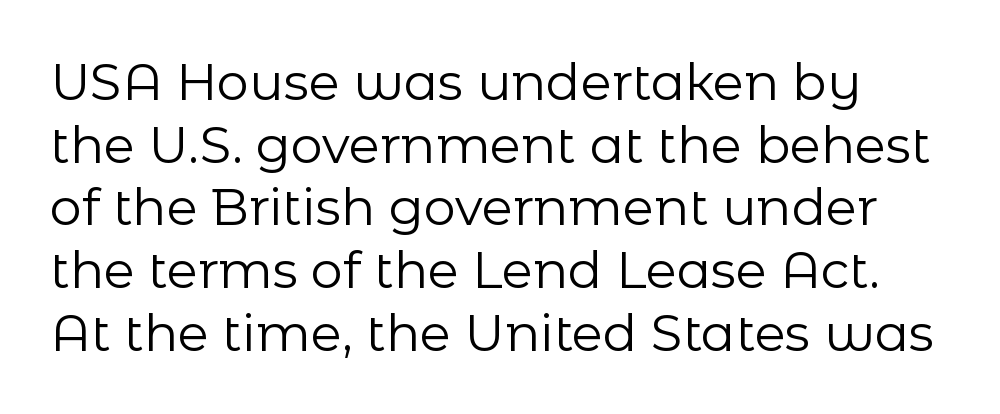
A quiet, ordinary-to-light weight characterises the typeface. This rendering leaves character spacing at its baseline value. This is sans-serif lettering, the kind often seen on screens and signage. The lettering holds an erect, upright posture throughout. Lines of text with bare space underneath.
